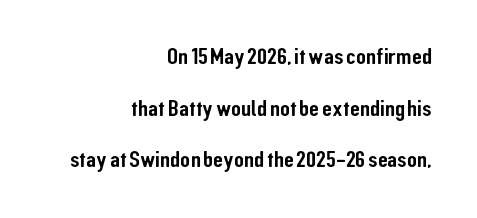
The image shows 23 px text type, upright; set right-aligned, loose line spacing (2.24x), normal letter spacing, not underlined.
